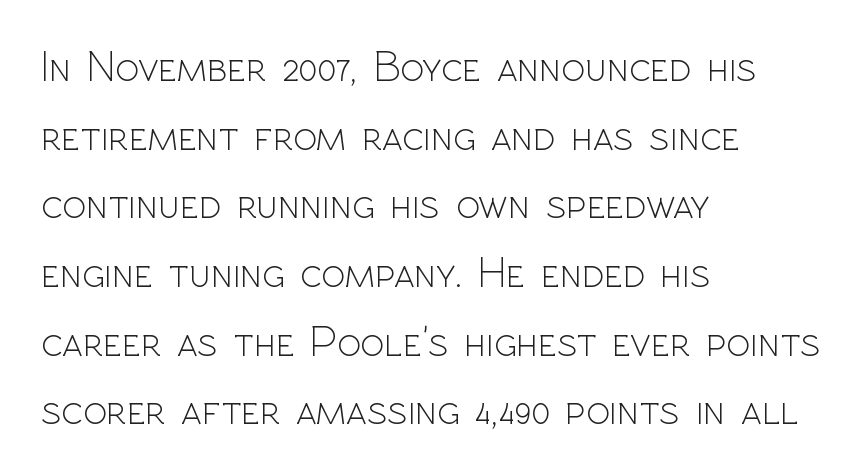
The image shows 44 px light sans-serif type, upright; set left-aligned, normal line spacing (1.56x), normal letter spacing, not underlined; a medium x-height.
